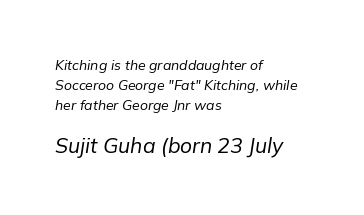
Q: Is the text bold? A: No.
Q: Is the text italic (slanted)? A: Yes, it leans right by about 9 degrees.
Q: Is the text underlined? A: No.
Q: How is the paragraph aligned? A: Left-aligned.
Q: Is the spacing between letters normal or unusually wide? A: Normal.
Q: Is the spacing between lines tight, normal or loose? A: Normal.
Q: Which block of text is set in a larger size, the first (top) or the second (bottom)? A: The second (bottom) one.
